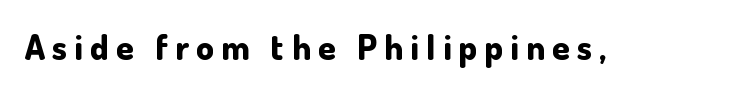
The image shows 35 px bold sans-serif type, upright; set unusually wide letter spacing (+0.21 em), not underlined; low stroke contrast and a small x-height.
